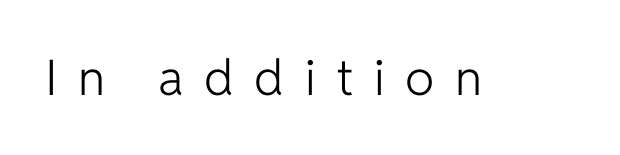
{"serif": "no", "italic": "no", "bold": "no", "weight": "light", "width": "normal", "stroke_contrast": "low", "x_height": "medium", "monospaced": "no", "underline": "no", "letter_spacing": "wide", "letter_spacing_em": 0.42, "glyph_px": 49}
